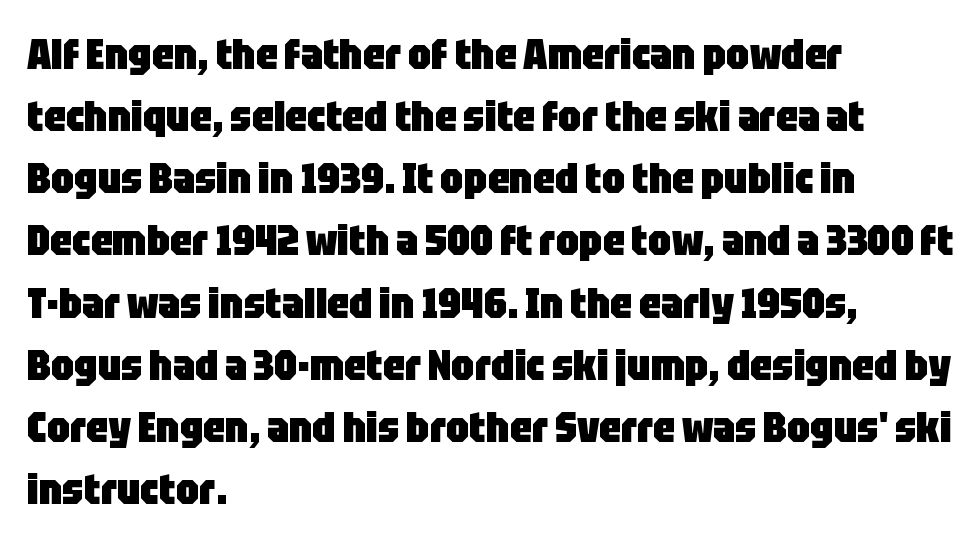
The image shows 42 px heavy, condensed sans-serif type, upright; set left-aligned, normal line spacing (1.48x), normal letter spacing, not underlined; low stroke contrast and a large x-height.
